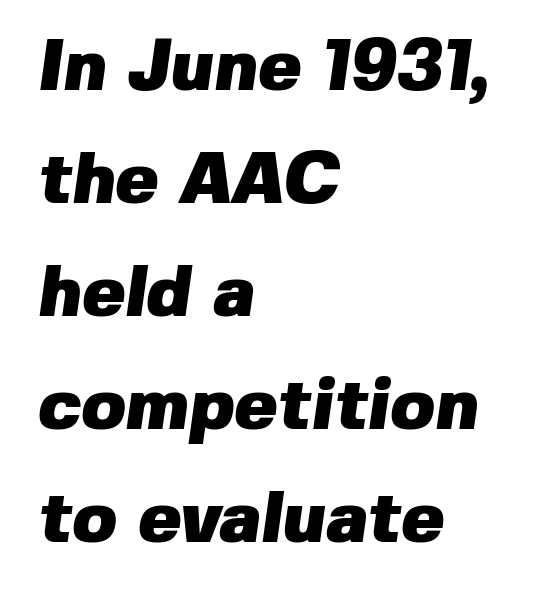
Q: Is the text bold? A: Yes.
Q: Is the typeface a serif or a sans-serif typeface? A: Sans-serif.
Q: Is the text underlined? A: No.
Q: How is the paragraph aligned? A: Left-aligned.
Q: Is the spacing between letters normal or unusually wide? A: Normal.
Q: Is the spacing between lines tight, normal or loose? A: Normal.
Q: Width (condensed, normal, or wide)? A: Normal.
Q: Stroke contrast? A: Low.
Q: x-height? A: Medium.
Q: Monospaced? A: No.
